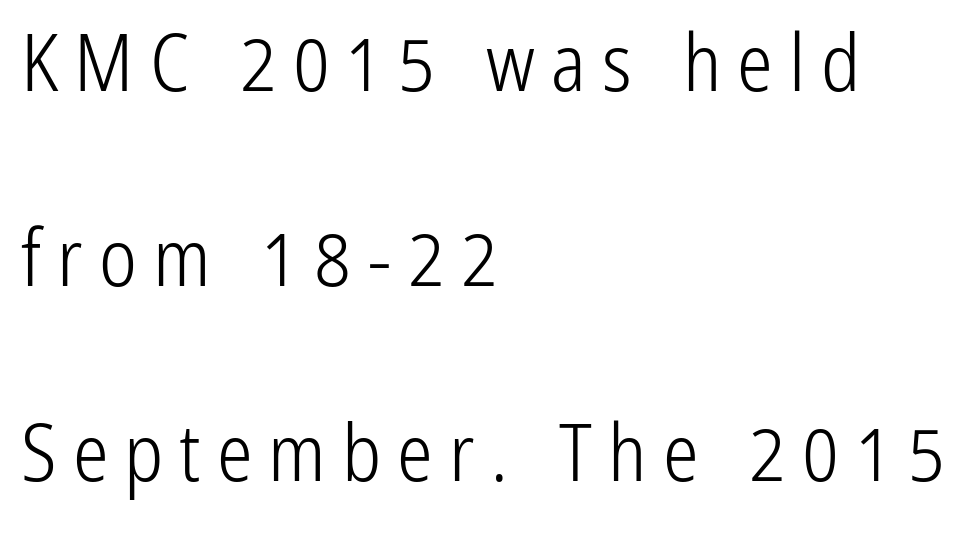
Q: Is the text bold? A: No.
Q: Is the text italic (slanted)? A: No, it is upright.
Q: Is the typeface a serif or a sans-serif typeface? A: Sans-serif.
Q: Is the text underlined? A: No.
Q: How is the paragraph aligned? A: Left-aligned.
Q: Is the spacing between letters normal or unusually wide? A: Unusually wide.
Q: Is the spacing between lines tight, normal or loose? A: Loose.
Q: Width (condensed, normal, or wide)? A: Condensed.
Q: Stroke contrast? A: Low.
Q: x-height? A: Medium.
Q: Monospaced? A: No.
